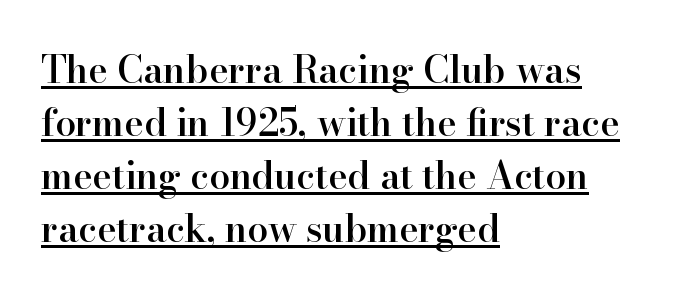
The image shows 37 px semibold serif type, upright; set left-aligned, normal line spacing (1.43x), normal letter spacing, underlined; high stroke contrast and a small x-height.
